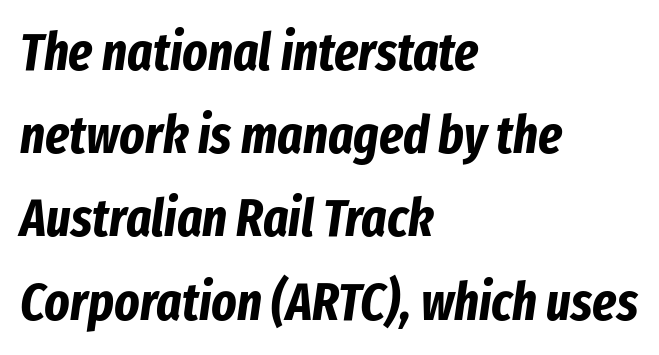
Q: Is the text bold? A: Yes.
Q: Is the text italic (slanted)? A: Yes, it leans right by about 8 degrees.
Q: Is the text underlined? A: No.
Q: How is the paragraph aligned? A: Left-aligned.
Q: Is the spacing between letters normal or unusually wide? A: Normal.
Q: Is the spacing between lines tight, normal or loose? A: Normal.
Q: Width (condensed, normal, or wide)? A: Condensed.
Q: Stroke contrast? A: Low.
Q: x-height? A: Medium.
Q: Monospaced? A: No.
